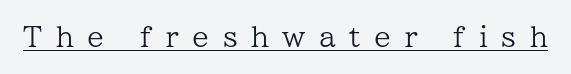
Q: Is the text bold? A: No.
Q: Is the text italic (slanted)? A: No, it is upright.
Q: Is the text underlined? A: Yes.
Q: Is the spacing between letters normal or unusually wide? A: Unusually wide.
